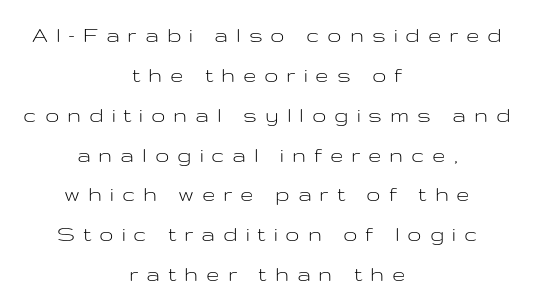
{"italic": "no", "bold": "no", "underline": "no", "align": "center", "line_spacing": "normal", "line_spacing_ratio": 1.66, "letter_spacing": "wide", "letter_spacing_em": 0.33, "glyph_px": 24}
